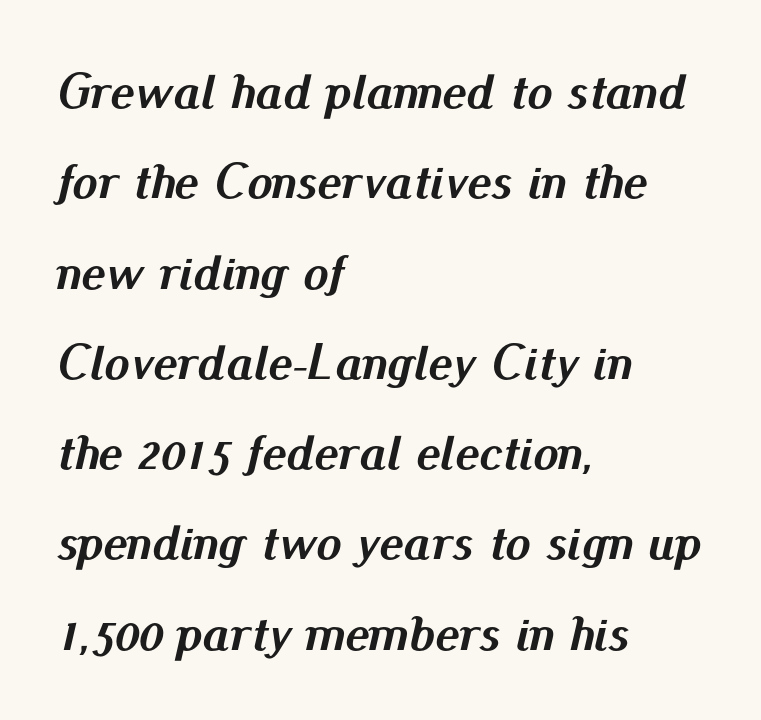
The image shows 51 px semibold type, italic (leaning right); set left-aligned, line spacing 1.77x, normal letter spacing, not underlined; medium stroke contrast and a small x-height.
